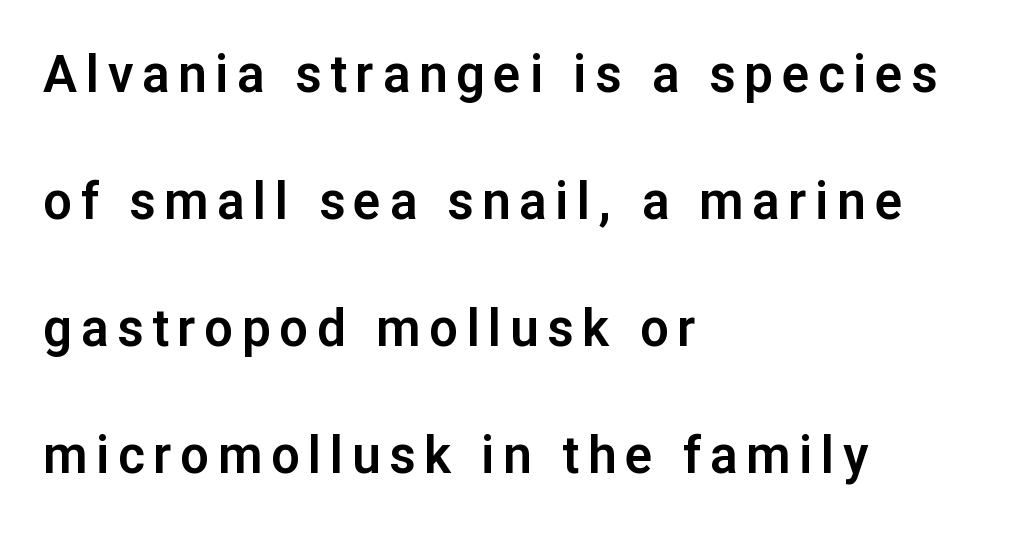
Note the varied advance widths — an 'i' is clearly narrower than an 'm'. The face used here is a sans, in the tradition of grotesques and geometrics. Do the letters lean? They stand straight. No word sits above an underline. The line-height multiplier appears high, well above default.
